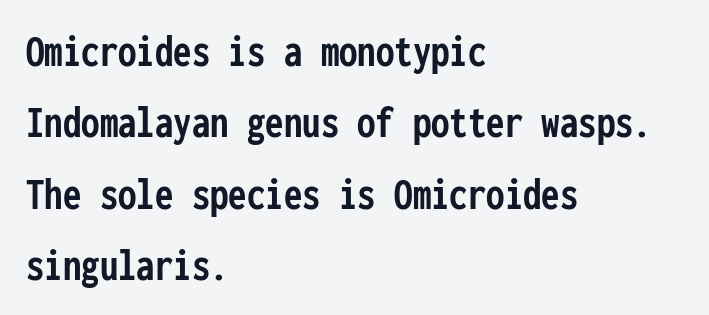
The rendering uses typewriter-style spacing with identical character cells. Does the leading feel generous? No, just average. Tracking value appears to be zero — textbook default spacing. Posture: vertical. The strokes are fattened all the way to bold.
